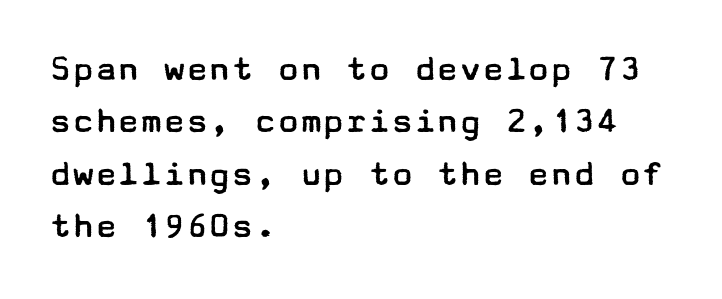
The space between consecutive lines is moderate. Letterform terminals end flat and unadorned throughout the passage. Inter-character spacing is left at the font's built-in metrics. Any mark beneath the type? The region is blank. The typesetting does not lean heavy: it is not bold.
